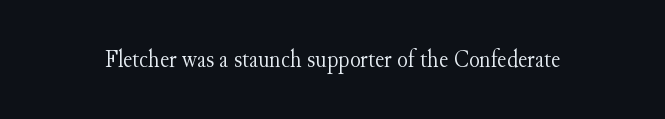
{"italic": "no", "bold": "no", "underline": "no", "letter_spacing": "normal", "letter_spacing_em": 0.0, "glyph_px": 25}
